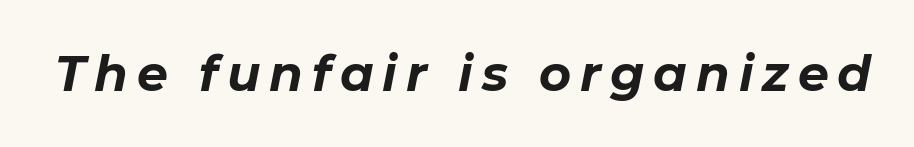
Proportional: the letters do not fall into vertical columns. The font is running at its bold setting. Slant detected: the letters are inclined. The strip under each line holds only bare page.
